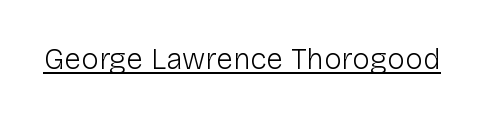
{"serif": "no", "italic": "no", "bold": "no", "weight": "light", "width": "normal", "stroke_contrast": "low", "x_height": "medium", "monospaced": "no", "underline": "yes", "letter_spacing": "normal", "letter_spacing_em": 0.0, "glyph_px": 30}
